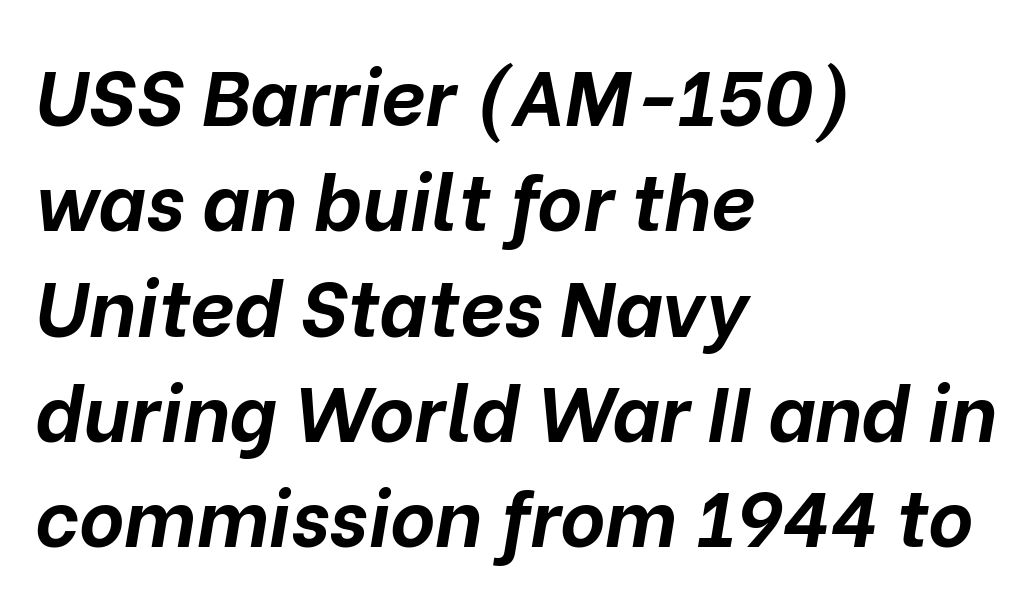
The image shows 78 px bold type, italic (leaning right); set left-aligned, normal line spacing (1.35x), normal letter spacing, not underlined; low stroke contrast and a medium x-height.
